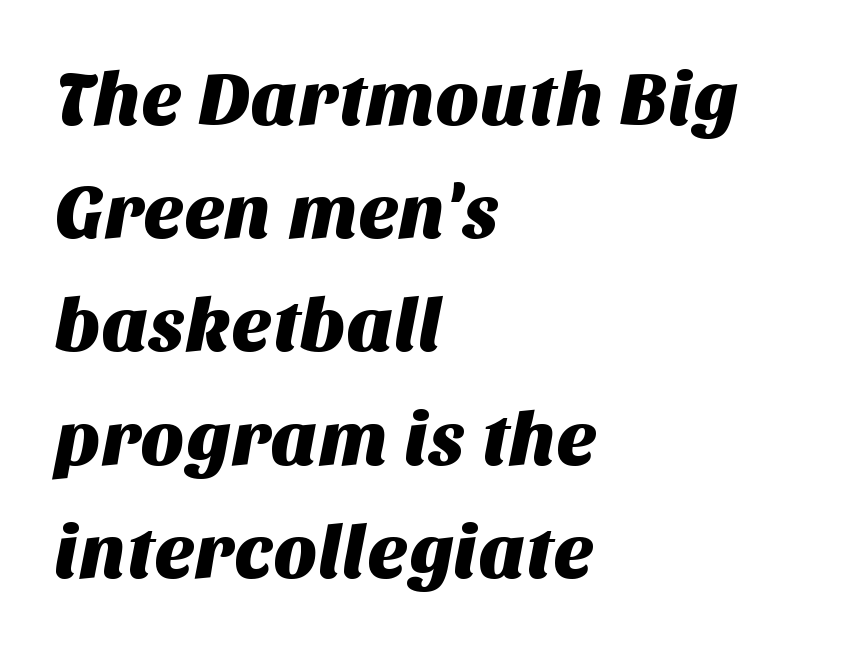
The image shows 76 px sans-serif type; set left-aligned, normal line spacing (1.49x), normal letter spacing, not underlined; medium stroke contrast and a large x-height.
